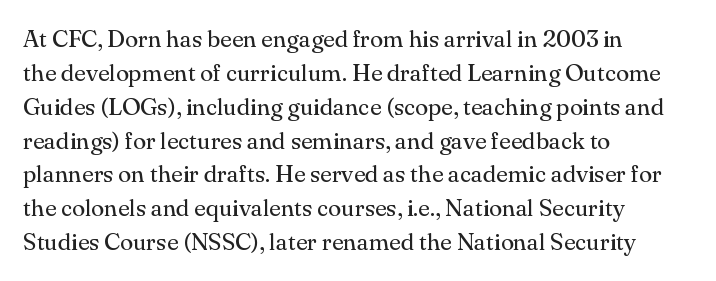
{"italic": "no", "bold": "no", "underline": "no", "align": "left", "line_spacing": "normal", "line_spacing_ratio": 1.41, "letter_spacing": "normal", "letter_spacing_em": 0.0, "glyph_px": 24}
